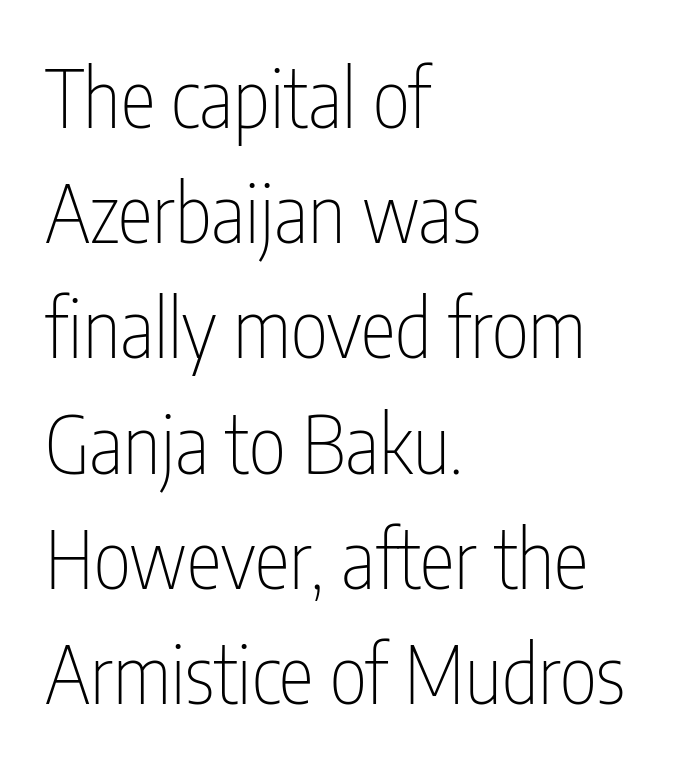
{"serif": "no", "italic": "no", "bold": "no", "weight": "thin", "width": "condensed", "stroke_contrast": "low", "x_height": "medium", "monospaced": "no", "underline": "no", "align": "left", "line_spacing": "normal", "line_spacing_ratio": 1.44, "letter_spacing": "normal", "letter_spacing_em": 0.0, "glyph_px": 80}
